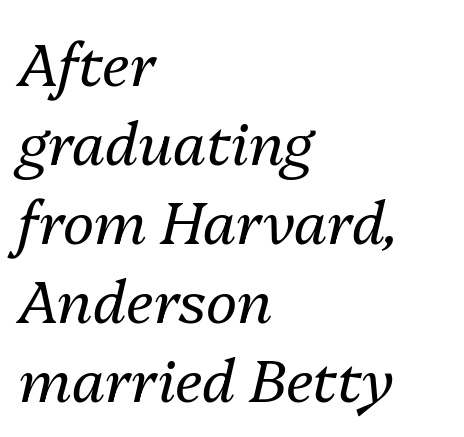
Q: Is the text bold? A: No.
Q: Is the text italic (slanted)? A: Yes, it leans right by about 13 degrees.
Q: Is the text underlined? A: No.
Q: How is the paragraph aligned? A: Left-aligned.
Q: Is the spacing between letters normal or unusually wide? A: Normal.
Q: Is the spacing between lines tight, normal or loose? A: Normal.
Q: Width (condensed, normal, or wide)? A: Normal.
Q: Stroke contrast? A: Medium.
Q: x-height? A: Medium.
Q: Monospaced? A: No.
